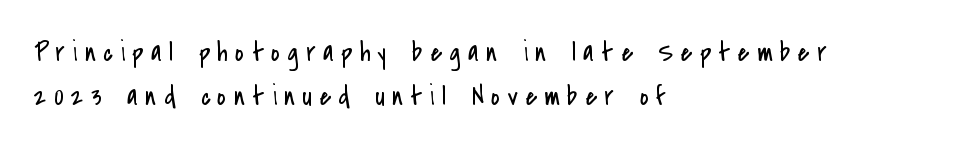
The line-height multiplier appears to be the usual default. Left-aligned paragraph, ragged on the right. Check under the words: just untouched page. Does extra space separate the letters? Yes, quite a lot of it. Ink coverage per letter is moderate at most.
